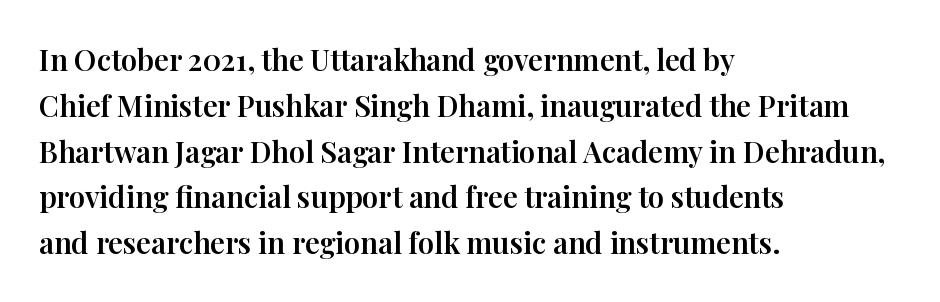
These lines are composed in type with serifs. One-word summary of the alignment: left. Check under the words: just untouched page. No italicization has been applied; the sample stays upright. The leading is moderate, giving the passage an even texture.
